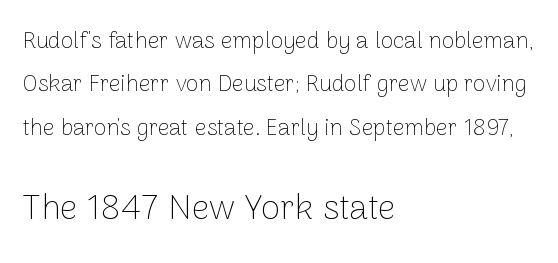
{"serif": "no", "italic": "no", "bold": "no", "weight": "thin", "width": "normal", "stroke_contrast": "low", "x_height": "medium", "monospaced": "no", "underline": "no", "align": "left", "line_spacing_ratio": 1.89, "letter_spacing": "normal", "letter_spacing_em": 0.0, "larger_block": "second", "size_ratio": 1.52, "glyph_px": 35}
